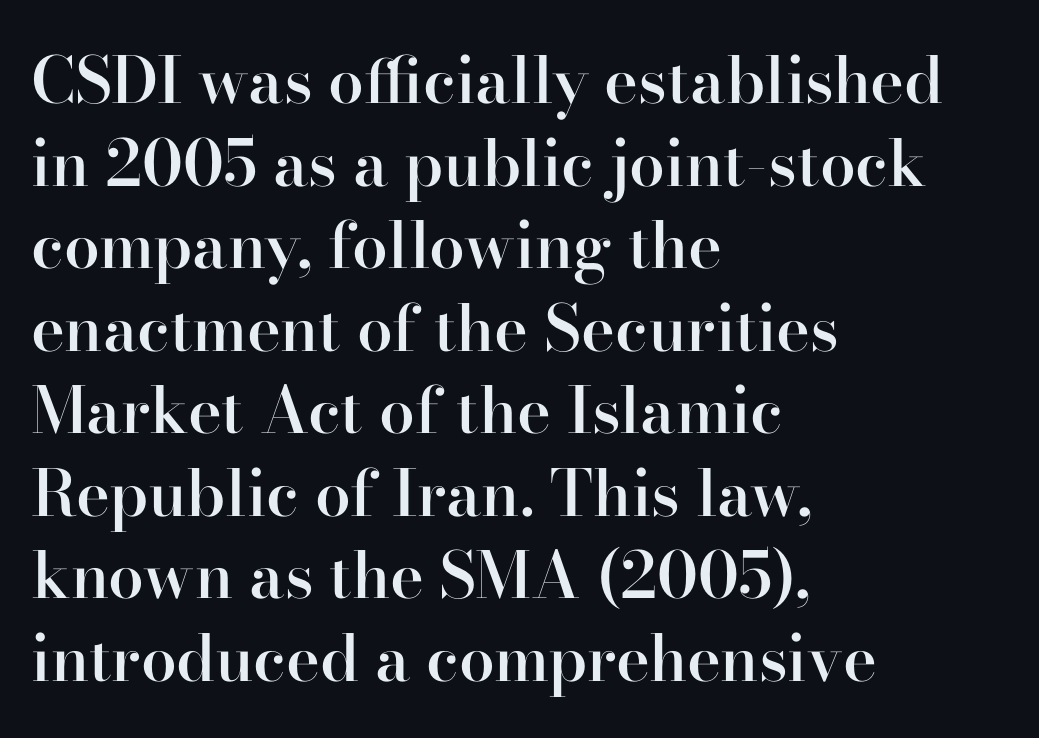
The line-height multiplier appears to be the usual default. These lines stack with their left ends in a neat column. Here the designer chose a conventional face with non-uniform glyph widths. The zone under the glyphs is completely vacant. The strokes are fattened partway — semibold, not bold.
